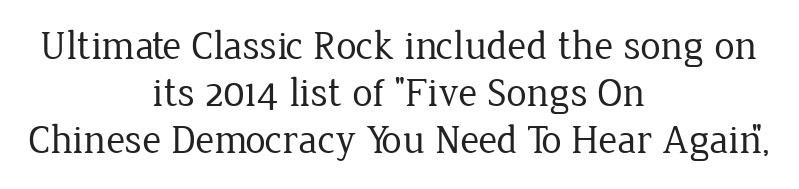
Q: Is the text bold? A: No.
Q: Is the text italic (slanted)? A: No, it is upright.
Q: Is the typeface a serif or a sans-serif typeface? A: Serif.
Q: Is the text underlined? A: No.
Q: How is the paragraph aligned? A: Centered.
Q: Is the spacing between letters normal or unusually wide? A: Normal.
Q: Is the spacing between lines tight, normal or loose? A: Tight.
Q: Width (condensed, normal, or wide)? A: Normal.
Q: Stroke contrast? A: Low.
Q: x-height? A: Medium.
Q: Monospaced? A: No.
